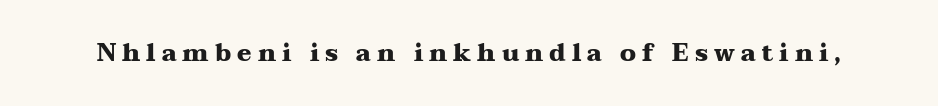
{"italic": "no", "bold": "yes", "underline": "no", "letter_spacing": "wide", "letter_spacing_em": 0.25, "glyph_px": 24}
